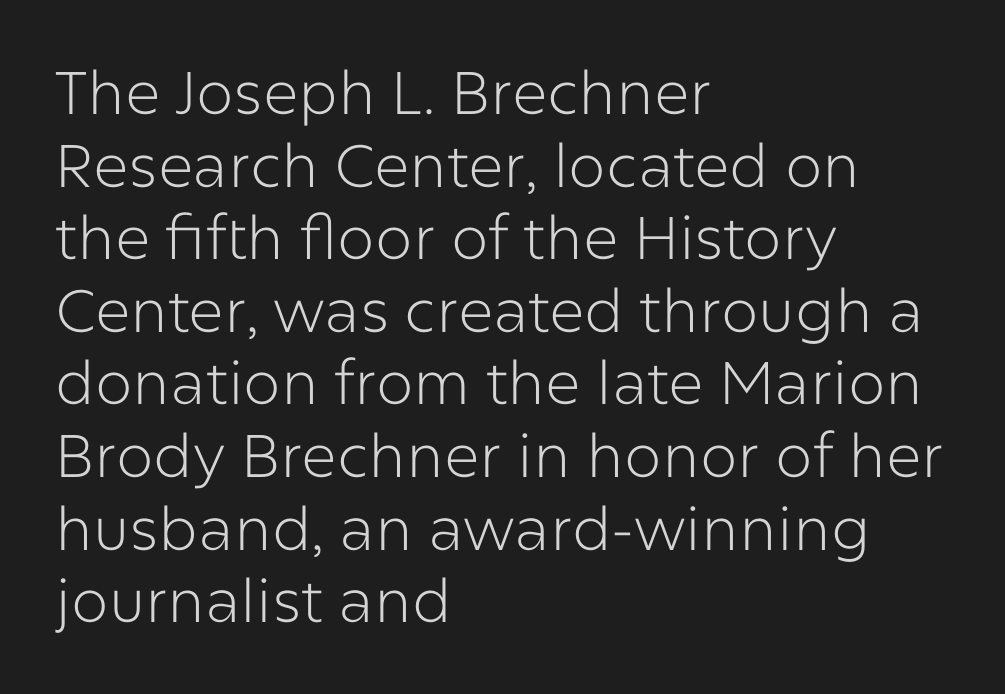
{"serif": "no", "italic": "no", "bold": "no", "weight": "light", "width": "normal", "stroke_contrast": "low", "x_height": "medium", "monospaced": "no", "underline": "no", "align": "left", "line_spacing_ratio": 1.21, "letter_spacing": "normal", "letter_spacing_em": 0.0, "glyph_px": 60}
